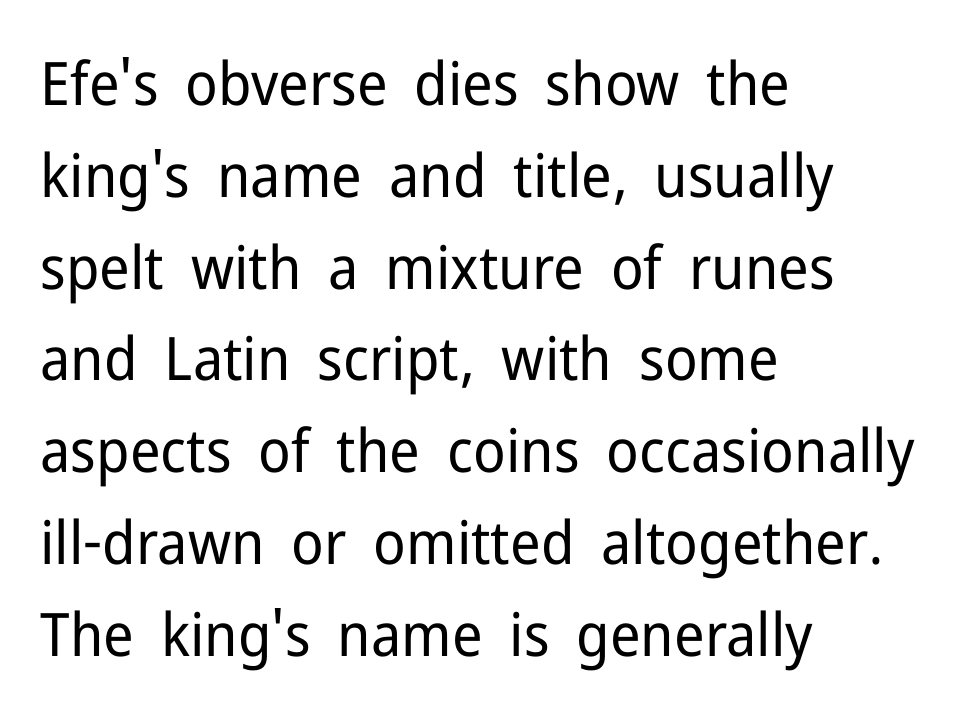
Q: Is the text bold? A: No.
Q: Is the text italic (slanted)? A: No, it is upright.
Q: Is the typeface a serif or a sans-serif typeface? A: Sans-serif.
Q: Is the text underlined? A: No.
Q: How is the paragraph aligned? A: Left-aligned.
Q: Is the spacing between letters normal or unusually wide? A: Normal.
Q: Is the spacing between lines tight, normal or loose? A: Normal.
Q: Width (condensed, normal, or wide)? A: Normal.
Q: Stroke contrast? A: Low.
Q: x-height? A: Medium.
Q: Monospaced? A: No.
